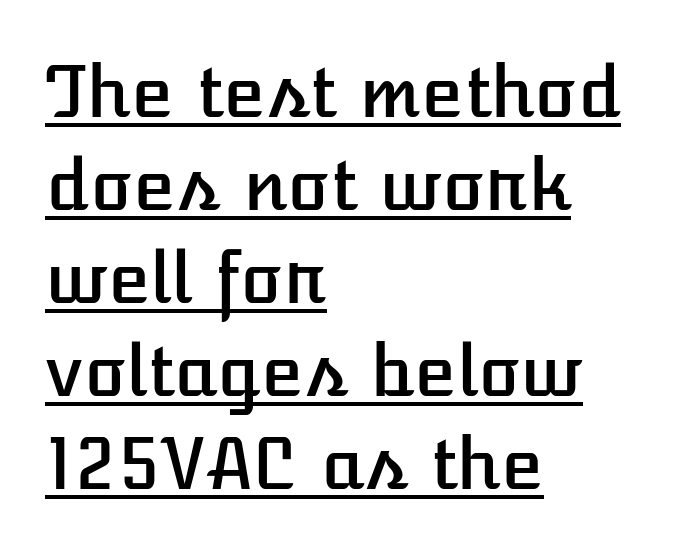
{"italic": "no", "width": "normal", "stroke_contrast": "low", "x_height": "medium", "monospaced": "no", "underline": "yes", "align": "left", "line_spacing": "normal", "line_spacing_ratio": 1.33, "letter_spacing": "normal", "letter_spacing_em": 0.0, "glyph_px": 70}
